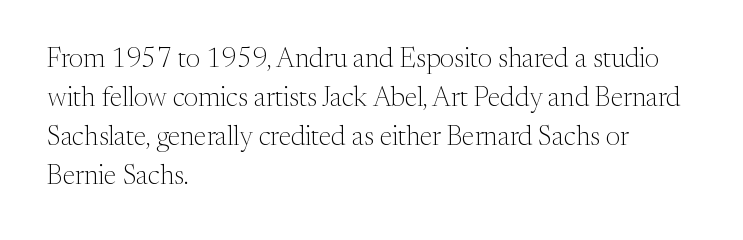
Default kerning and tracking; the words read as compact shapes. No heavy texture on the line: the type isn't bold. A roman cut, with each character standing at attention. Notice how the passage keeps a crisp vertical edge on the left only. Bare-footed words on every line.
